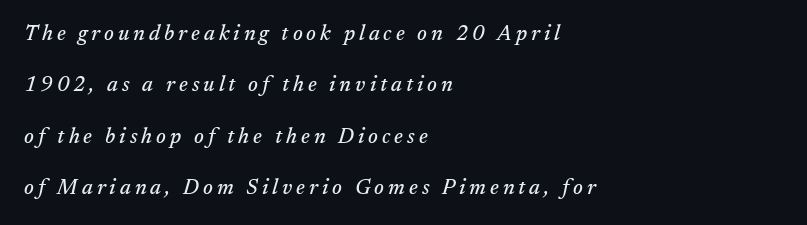
The image shows 21 px text type, italic (leaning right); set left-aligned, loose line spacing (2.45x), not underlined.
